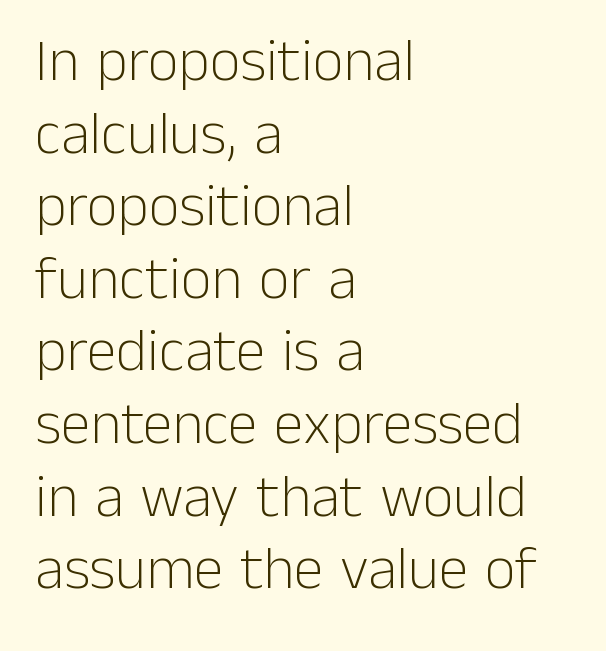
Q: Is the text bold? A: No.
Q: Is the text italic (slanted)? A: No, it is upright.
Q: Is the typeface a serif or a sans-serif typeface? A: Sans-serif.
Q: Is the text underlined? A: No.
Q: How is the paragraph aligned? A: Left-aligned.
Q: Is the spacing between letters normal or unusually wide? A: Normal.
Q: Width (condensed, normal, or wide)? A: Normal.
Q: Stroke contrast? A: Low.
Q: x-height? A: Medium.
Q: Monospaced? A: No.
